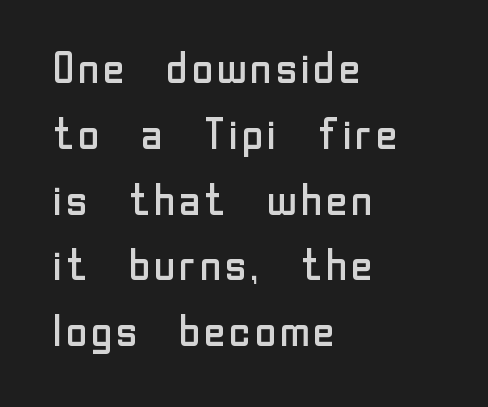
{"serif": "no", "italic": "no", "bold": "no", "weight": "regular", "width": "normal", "stroke_contrast": "low", "x_height": "medium", "monospaced": "no", "underline": "no", "align": "left", "line_spacing": "normal", "line_spacing_ratio": 1.53, "letter_spacing": "normal", "letter_spacing_em": 0.0, "glyph_px": 43}
